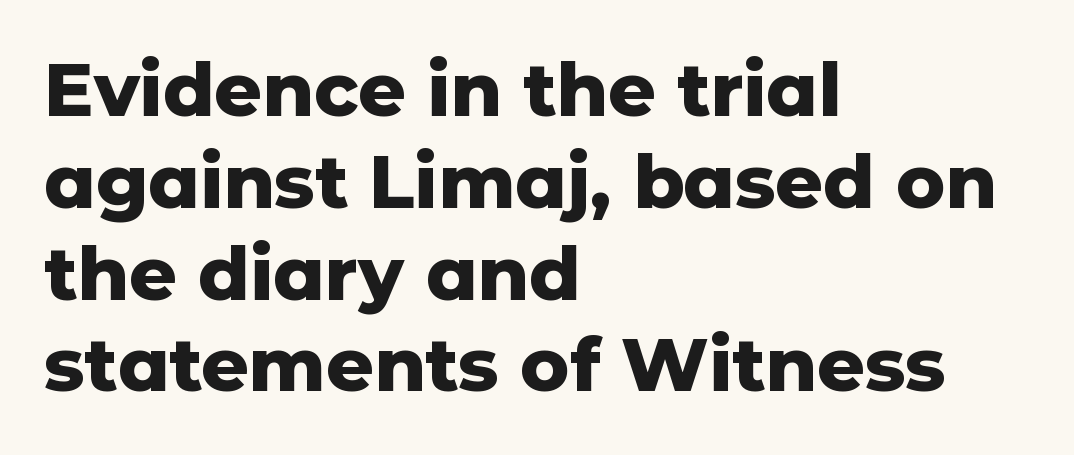
{"serif": "no", "italic": "no", "bold": "yes", "weight": "heavy", "width": "normal", "stroke_contrast": "low", "x_height": "medium", "monospaced": "no", "underline": "no", "align": "left", "line_spacing_ratio": 1.24, "letter_spacing": "normal", "letter_spacing_em": 0.0, "glyph_px": 74}
